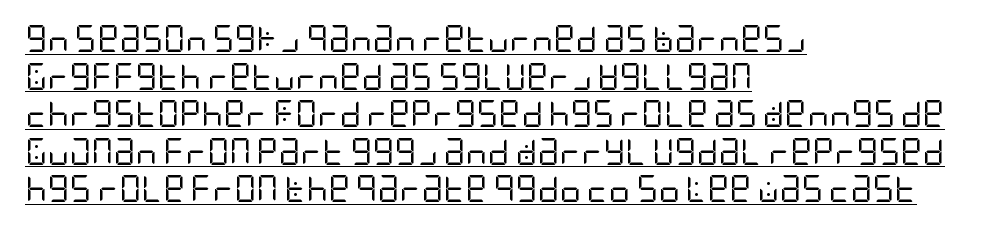
The image shows 27 px text type, upright; set left-aligned, normal line spacing (1.39x), normal letter spacing, underlined.
